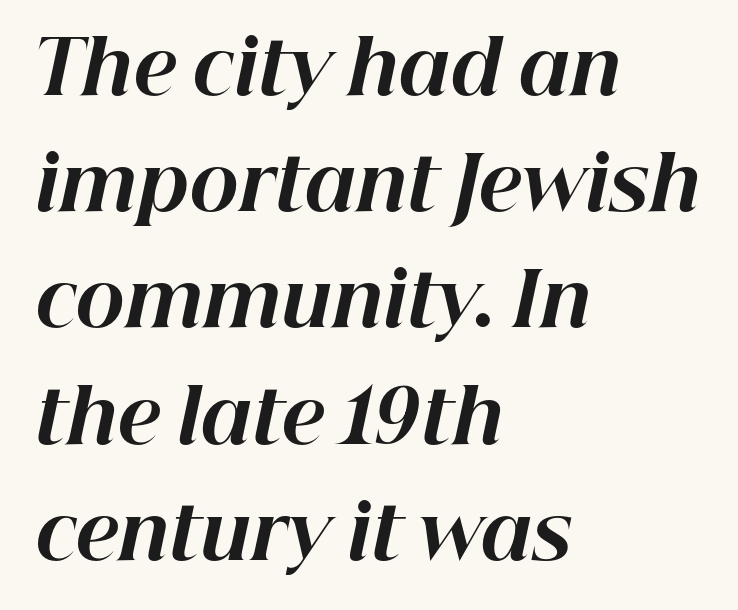
{"italic": "yes", "lean": "right", "slant_degrees": 12, "bold": "yes", "weight": "bold", "width": "normal", "stroke_contrast": "high", "x_height": "medium", "monospaced": "no", "underline": "no", "align": "left", "line_spacing": "normal", "line_spacing_ratio": 1.57, "letter_spacing": "normal", "letter_spacing_em": 0.0, "glyph_px": 74}
